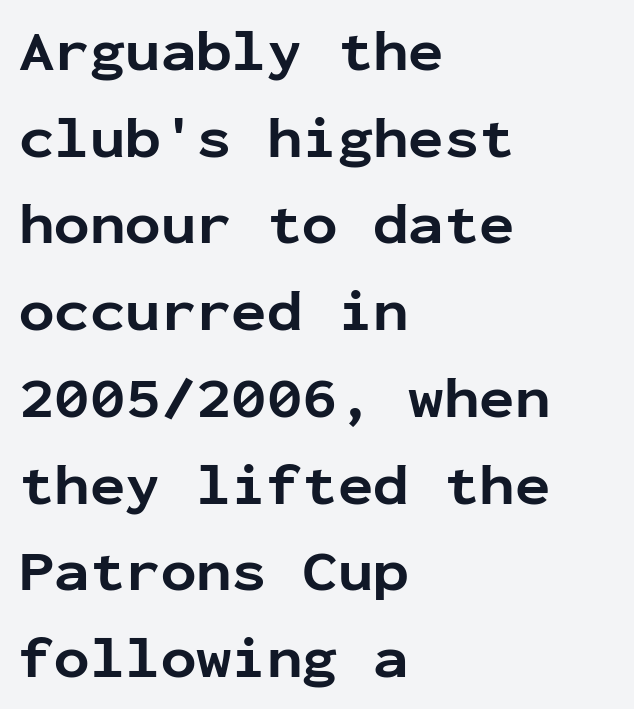
The letters are bold, with thick, heavy strokes. The passage shown is typed in a monospace face where columns stay perfectly aligned. These lines are composed in type without serifs. The letterforms sit shoulder to shoulder at normal distance.
